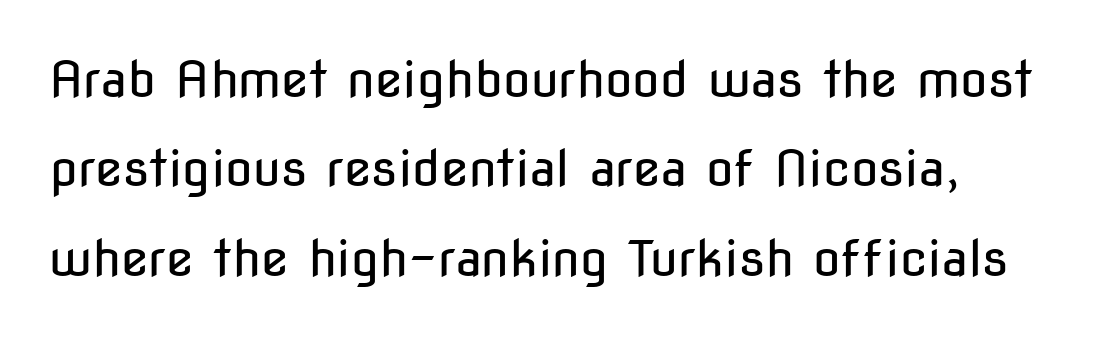
The image shows 50 px regular-weight, condensed sans-serif type, upright; set line spacing 1.79x, normal letter spacing, not underlined; low stroke contrast and a medium x-height.
